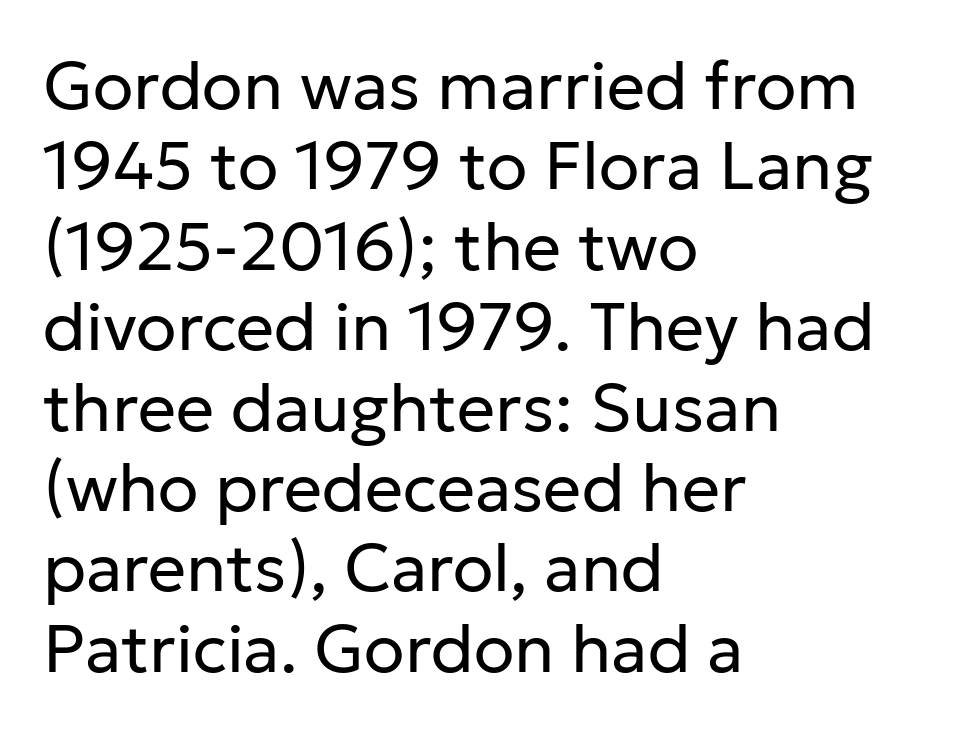
Q: Is the text bold? A: No.
Q: Is the text italic (slanted)? A: No, it is upright.
Q: Is the typeface a serif or a sans-serif typeface? A: Sans-serif.
Q: Is the text underlined? A: No.
Q: How is the paragraph aligned? A: Left-aligned.
Q: Is the spacing between letters normal or unusually wide? A: Normal.
Q: Width (condensed, normal, or wide)? A: Normal.
Q: Stroke contrast? A: Low.
Q: x-height? A: Medium.
Q: Monospaced? A: No.
